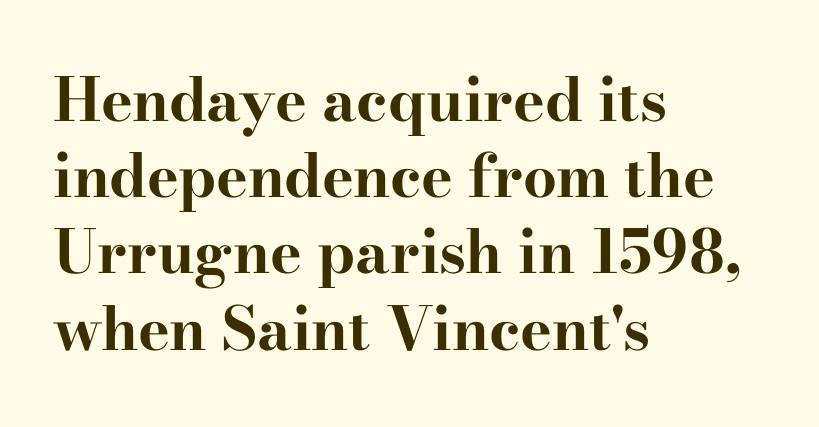
The image shows 60 px bold, wide serif type, upright; set left-aligned, normal line spacing (1.27x), normal letter spacing, not underlined; high stroke contrast and a small x-height.
